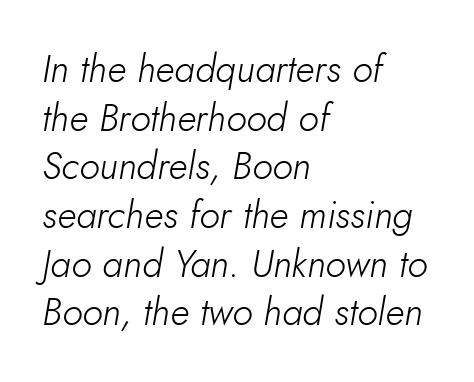
Short and long lines alike share a common starting point at left. Varying glyph widths throughout — classic text-font behaviour. Summary of vertical rhythm: regular, with standard interline spacing. Weight: regular or lighter. Plain, unruled lines of type.
